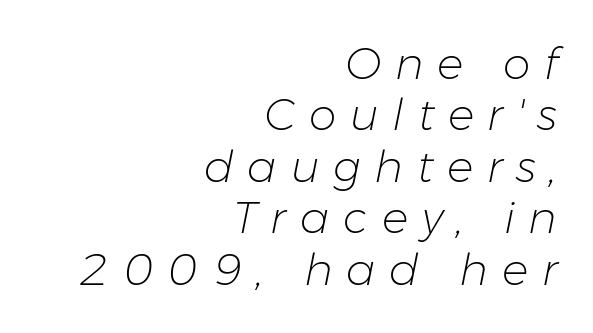
The image shows 44 px light type, italic (leaning right); set right-aligned, line spacing 1.17x, unusually wide letter spacing (+0.31 em), not underlined; low stroke contrast and a medium x-height.
